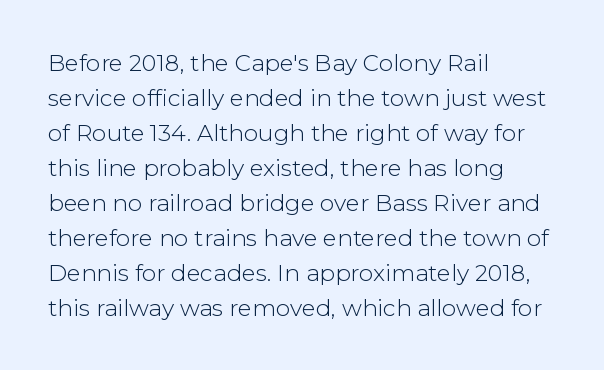
Weight: not bold — regular or lighter. The typesetter chose a ragged-right arrangement here. Each new line begins a customary step beneath the previous one. You could call the tracking neutral — neither tight nor loose. Only glyphs here, with clear space below each row. You can tell it's not italic because the verticals are truly vertical.
